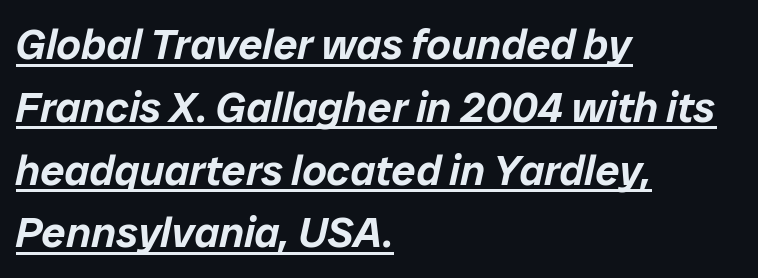
Q: Is the text italic (slanted)? A: Yes, it leans right by about 12 degrees.
Q: Is the text underlined? A: Yes.
Q: How is the paragraph aligned? A: Left-aligned.
Q: Is the spacing between letters normal or unusually wide? A: Normal.
Q: Is the spacing between lines tight, normal or loose? A: Normal.
Q: Width (condensed, normal, or wide)? A: Normal.
Q: Stroke contrast? A: Low.
Q: x-height? A: Medium.
Q: Monospaced? A: No.
